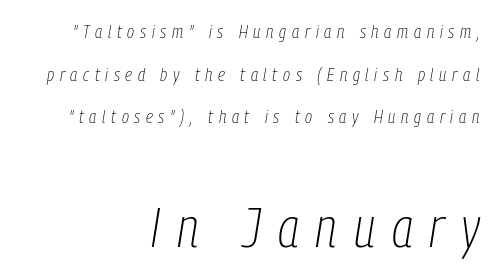
{"italic": "yes", "lean": "right", "slant_degrees": 9, "bold": "no", "weight": "thin", "width": "condensed", "stroke_contrast": "low", "x_height": "medium", "monospaced": "no", "underline": "no", "align": "right", "line_spacing": "loose", "line_spacing_ratio": 2.25, "letter_spacing": "wide", "letter_spacing_em": 0.3, "larger_block": "second", "size_ratio": 2.95, "glyph_px": 56}
